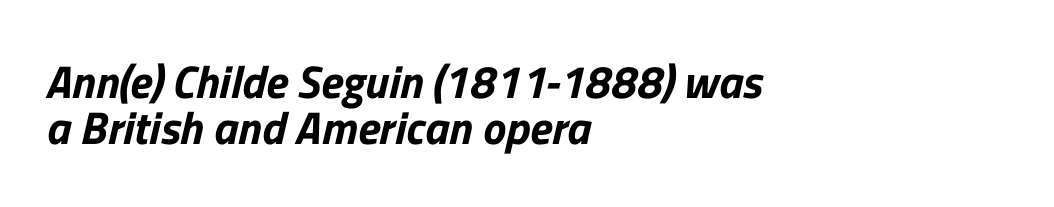
{"serif": "no", "width": "normal", "stroke_contrast": "low", "x_height": "medium", "monospaced": "no", "underline": "no", "align": "left", "line_spacing": "tight", "line_spacing_ratio": 0.99, "letter_spacing": "normal", "letter_spacing_em": 0.0, "glyph_px": 46}
